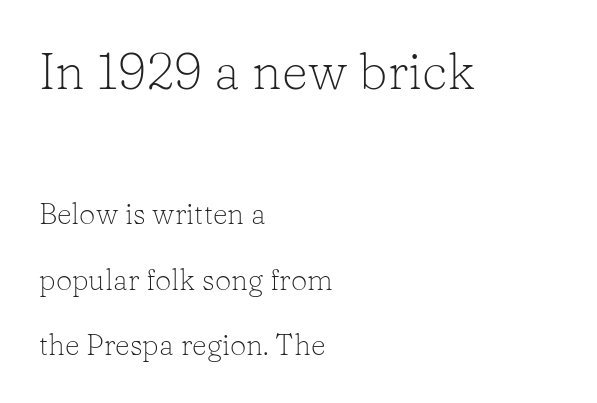
Q: Is the text bold? A: No.
Q: Is the text italic (slanted)? A: No, it is upright.
Q: Is the typeface a serif or a sans-serif typeface? A: Serif.
Q: Is the text underlined? A: No.
Q: How is the paragraph aligned? A: Left-aligned.
Q: Is the spacing between letters normal or unusually wide? A: Normal.
Q: Is the spacing between lines tight, normal or loose? A: Loose.
Q: Which block of text is set in a larger size, the first (top) or the second (bottom)? A: The first (top) one.
Q: Width (condensed, normal, or wide)? A: Normal.
Q: Stroke contrast? A: Low.
Q: x-height? A: Medium.
Q: Monospaced? A: No.
